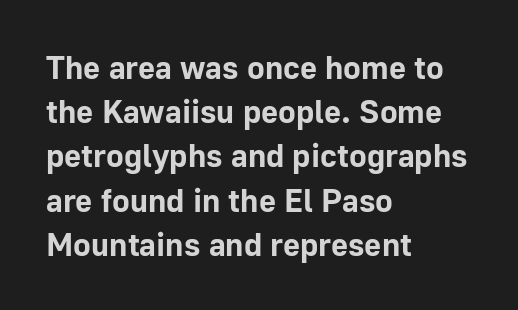
A dark, heavy texture on the line: the type is bold. Do the characters align in a grid? No, the font is proportional. Characters follow at the spacing the type designer built in. The type sits square on the baseline with zero lean. Clear beneath every line of the passage. The rendering anchors every line to the left-hand side.
